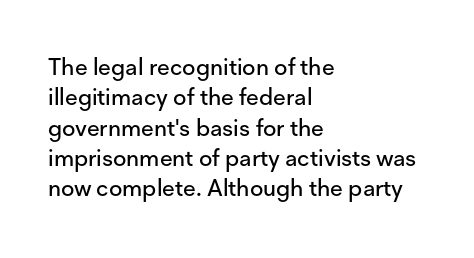
The face used here is rendered with its standard letterfit. These lines are set flush left with a ragged right edge. The glyphs are unaccompanied by any horizontal stroke below them. Normally led — the rows are evenly, conventionally spaced. Do the letters lean? They stand straight.
